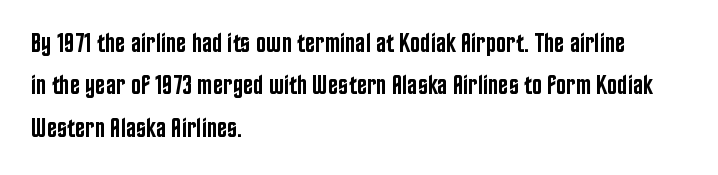
Caption: multi-line text, flush left, ragged right. Compared with typical body copy, the letter spacing here is the same. In terms of leading, this rendering sits right in the middle. Underlining? Definitely not there. How heavy is the stroke? Medium-heavy — a semibold, shy of bold. Style check: upright.
